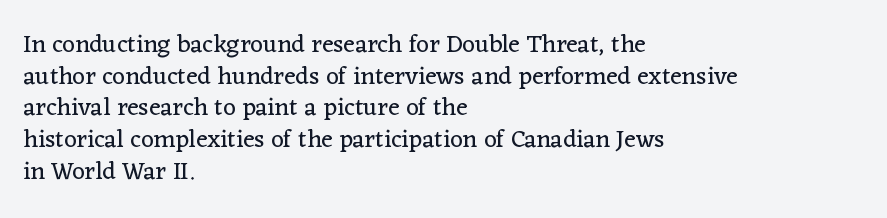
Q: Is the text bold? A: No.
Q: Is the text italic (slanted)? A: No, it is upright.
Q: Is the text underlined? A: No.
Q: How is the paragraph aligned? A: Left-aligned.
Q: Is the spacing between letters normal or unusually wide? A: Normal.
Q: Is the spacing between lines tight, normal or loose? A: Normal.
